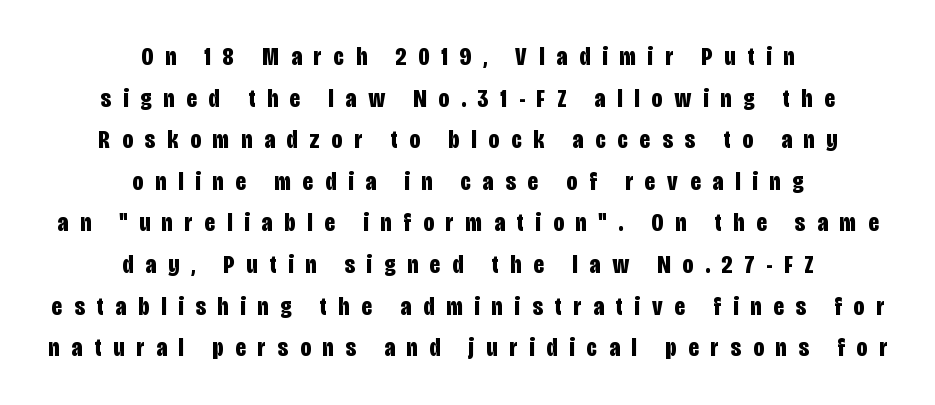
Q: Is the text bold? A: Yes.
Q: Is the text italic (slanted)? A: No, it is upright.
Q: Is the text underlined? A: No.
Q: How is the paragraph aligned? A: Centered.
Q: Is the spacing between letters normal or unusually wide? A: Unusually wide.
Q: Is the spacing between lines tight, normal or loose? A: Normal.
